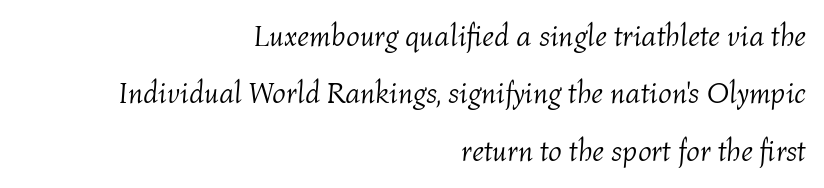
Q: Is the text bold? A: No.
Q: Is the text italic (slanted)? A: Yes, it leans right by about 4 degrees.
Q: Is the text underlined? A: No.
Q: How is the paragraph aligned? A: Right-aligned.
Q: Is the spacing between letters normal or unusually wide? A: Normal.
Q: Is the spacing between lines tight, normal or loose? A: Loose.
Q: Width (condensed, normal, or wide)? A: Normal.
Q: Stroke contrast? A: Medium.
Q: x-height? A: Medium.
Q: Monospaced? A: No.
